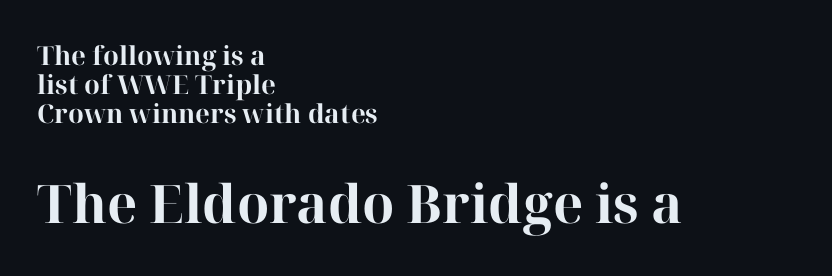
Short and long lines alike share a common starting point at left. The rendering keeps characters at their native spacing. Notice how thick the strokes are: this is what a full bold looks like. Beneath every word, the page is bare.
